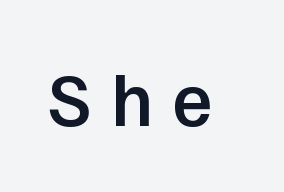
Q: Is the text bold? A: Semi-bold.
Q: Is the text italic (slanted)? A: No, it is upright.
Q: Is the typeface a serif or a sans-serif typeface? A: Sans-serif.
Q: Is the text underlined? A: No.
Q: Is the spacing between letters normal or unusually wide? A: Unusually wide.
Q: Width (condensed, normal, or wide)? A: Normal.
Q: Stroke contrast? A: Low.
Q: x-height? A: Medium.
Q: Monospaced? A: No.
